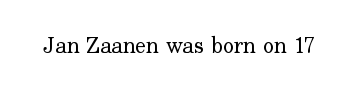
The type is set solid horizontally, with unmodified tracking. Words float on clear page, feet unadorned. A quiet, ordinary-to-light weight characterises the typeface. The type sits square on the baseline with zero lean.
